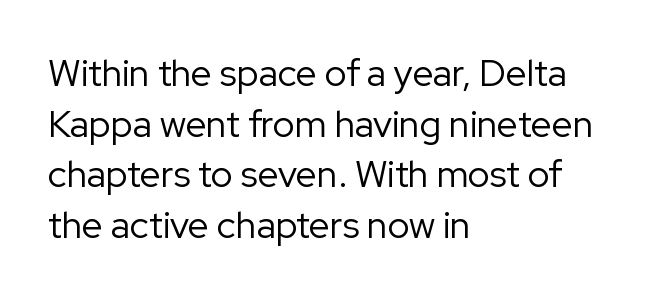
Here the designer chose a conventional face with non-uniform glyph widths. No feet cap the strokes, marking this as sans-serif type. These lines keep a tight, regular rhythm from letter to letter. The area under the type is left untouched. Layout note: lines flush left. The lettering stays uniformly vertical, giving the passage a roman look.
